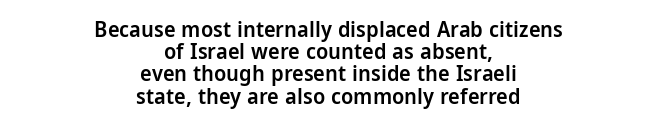
On the weight axis this lands at semibold, roughly 600. Anything drawn beneath the words? Only blank space. One-word summary of the alignment: center. Compared with typical paragraphs, the rows here are closer together. Between one letter and the next there's only the usual sliver of space.
